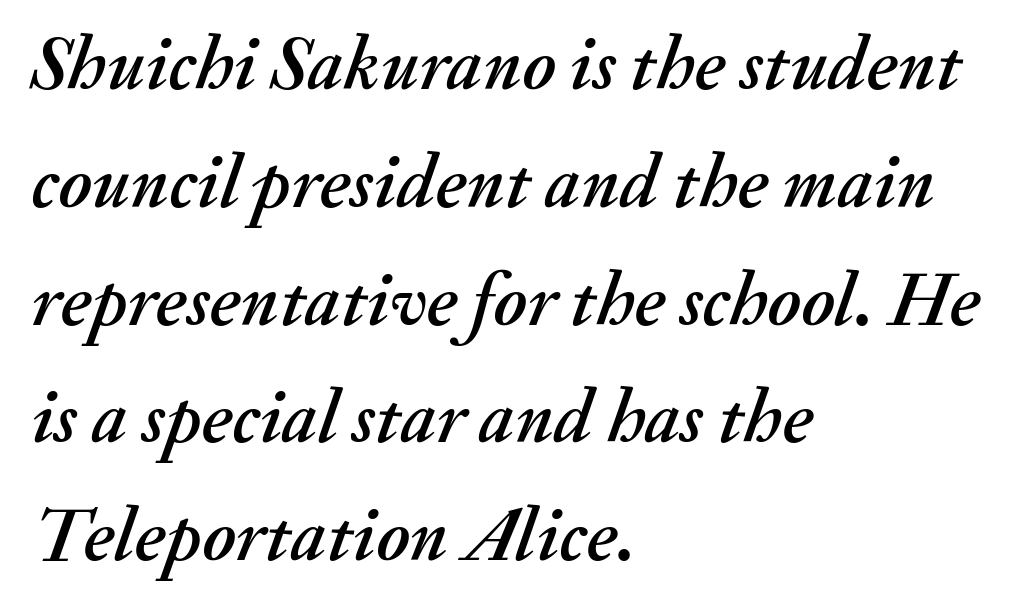
Think of a printed novel: that variable character pitch is what you see here. A student would call this left alignment; a typographer would say flush left, rag right. The rendering applies a slant to the glyphs. What's the leading like? Ordinary, nothing unusual. The tracking reads as untouched default to a designer's eye. Has an underline been added? It has not.
